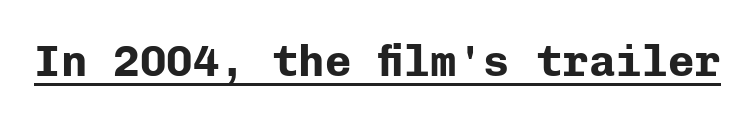
Q: Is the text bold? A: Yes.
Q: Is the text italic (slanted)? A: No, it is upright.
Q: Is the typeface a serif or a sans-serif typeface? A: Sans-serif.
Q: Is the text underlined? A: Yes.
Q: Is the spacing between letters normal or unusually wide? A: Normal.
Q: Width (condensed, normal, or wide)? A: Normal.
Q: Stroke contrast? A: Low.
Q: x-height? A: Medium.
Q: Monospaced? A: Yes.
